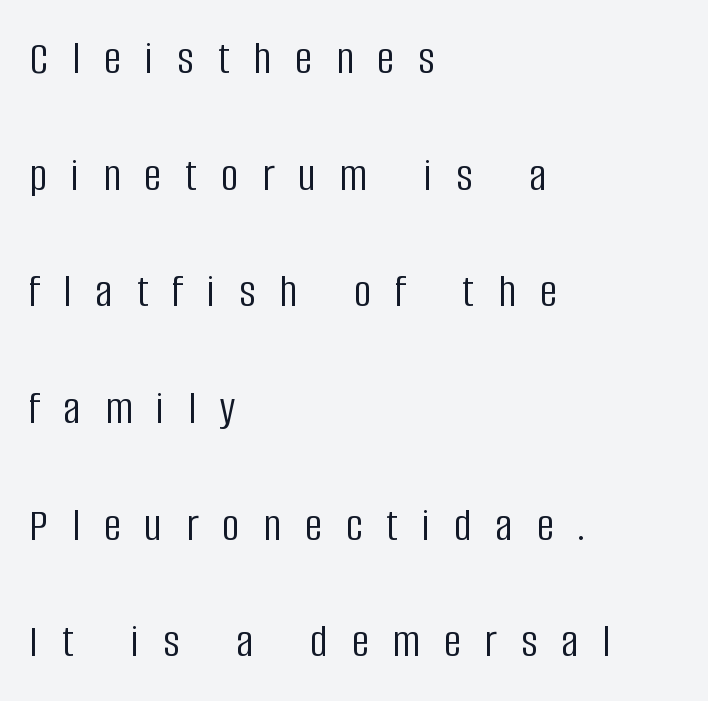
The image shows 48 px light, condensed sans-serif type, upright; set left-aligned, loose line spacing (2.43x), unusually wide letter spacing (+0.5 em), not underlined; low stroke contrast and a large x-height.
